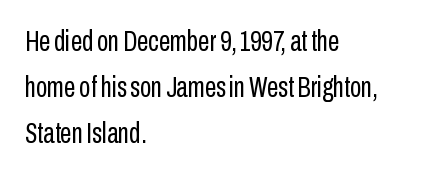
Here the glyphs are tracked normally, forming tight word shapes. The passage shown is typed in a proportional face where columns would drift. A roman cut, with each character standing at attention. Stroke terminals: plain, sans-serif. Layout note: lines flush left. Plain, unruled lines of type.
